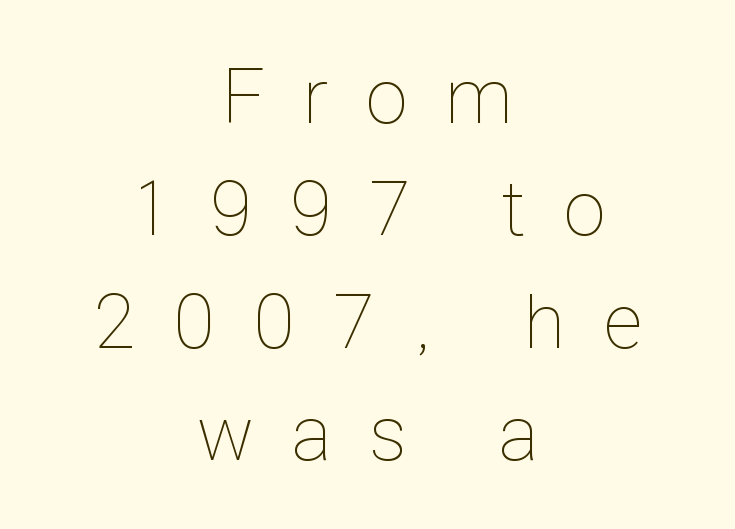
These lines are centered, leaving both edges ragged. In terms of posture, this sample is upright. Glance below the letters and you will spot only blank space. Vertically, the passage feels balanced, rows spaced as you'd expect. The strokes are not fattened; the text isn't bold. Each word looks stretched out because of the extra space between its letters.
